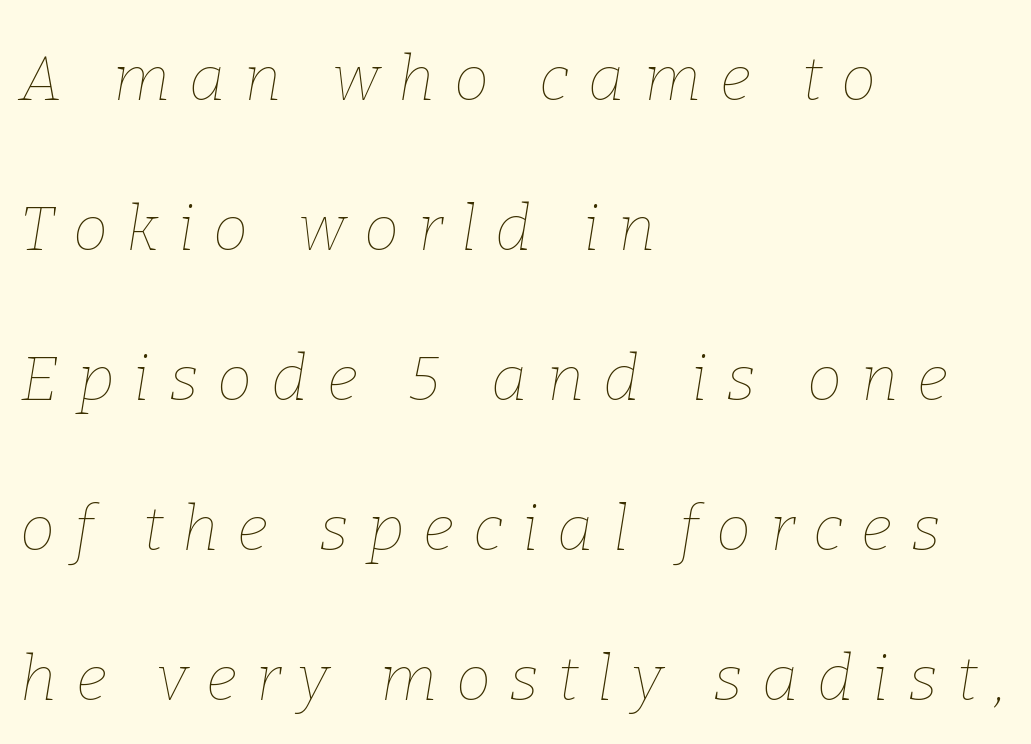
The image shows 63 px thin type, italic (leaning right); set left-aligned, loose line spacing (2.38x), unusually wide letter spacing (+0.3 em), not underlined; low stroke contrast and a medium x-height.
